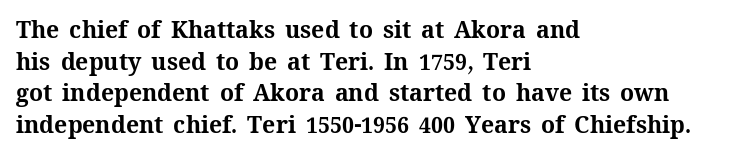
The lines are quadded left. Regular leading. Nothing unusual about the tracking: characters are spaced as the font intends. The font is running at its bold setting. Tall strokes in this sample are plumb rather than angled.
